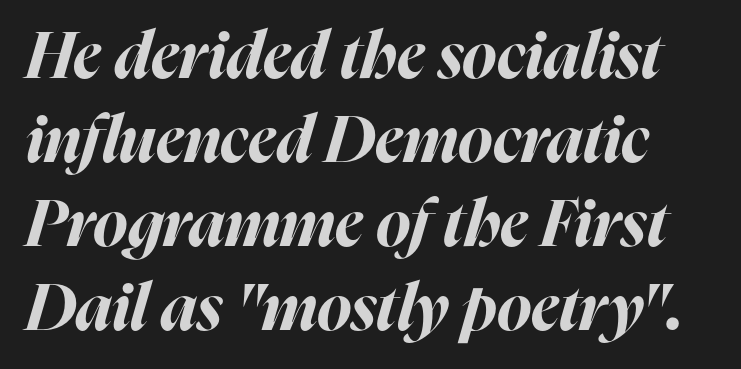
Is this a fixed-width face? No — the glyphs have proportional, varying widths. Summary of vertical rhythm: regular, with standard interline spacing. When letters slant like this, we call the style italic. The rendering keeps characters at their native spacing. The baseline area is clear.
